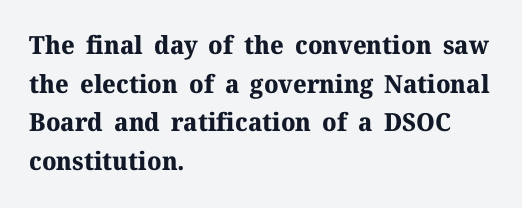
Lines of text with bare space underneath. Default kerning and tracking; the words read as compact shapes. Typeset ragged right — the left edge is the straight one. Regarding leading, the lines here are spaced in the standard way. Every stem runs plumb, perpendicular to the baseline.
